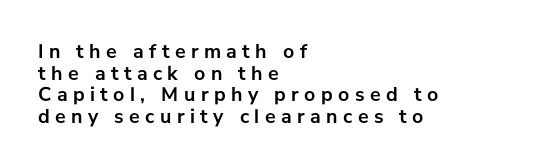
Q: Is the text bold? A: Yes.
Q: Is the text italic (slanted)? A: No, it is upright.
Q: Is the text underlined? A: No.
Q: How is the paragraph aligned? A: Left-aligned.
Q: Is the spacing between letters normal or unusually wide? A: Unusually wide.
Q: Is the spacing between lines tight, normal or loose? A: Tight.
